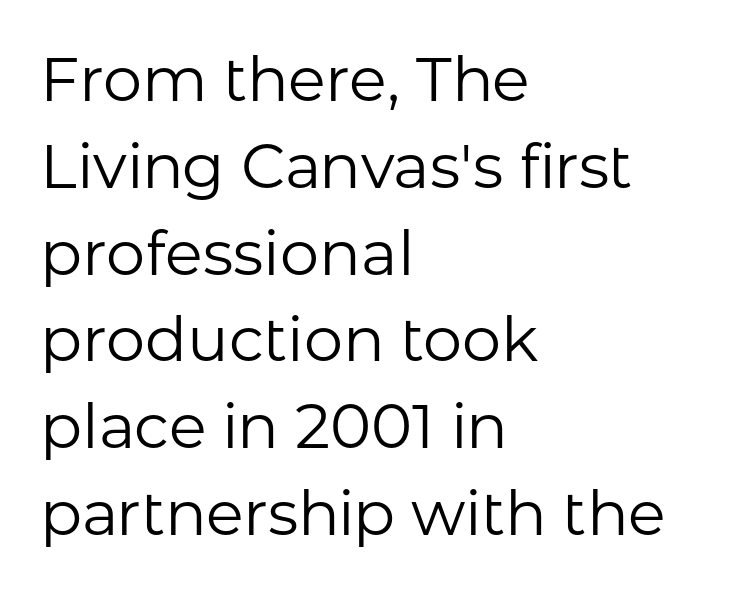
If you drew a ruler down the left edge, every line would touch it. A sans-serif font was chosen for this passage. The passage shown is not bold in any degree. Descender tails drop into unmarked territory. Each letter keeps its own natural width here, so spacing adapts to shape. Upright lettering throughout.
